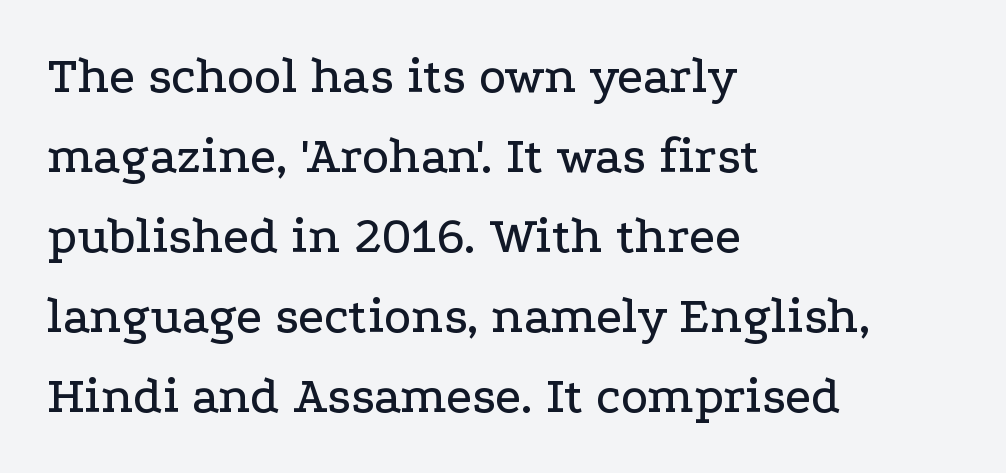
The passage shown is typed in a proportional face where columns would drift. A typesetter would call this leading conventional body-copy spacing. Observe the serifs anchoring each vertical stroke in this sample. One-word summary of the alignment: left. Tracking value appears to be zero — textbook default spacing. Beneath every word, the page is bare.
